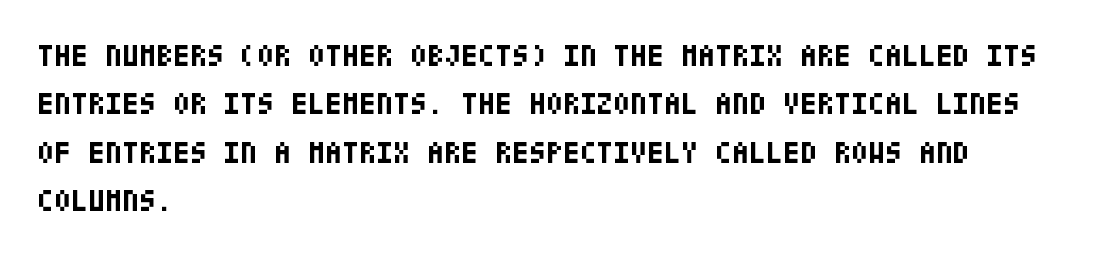
Does the copy run flush right? No — it runs flush left. Is there any slant? The stems are plumb. Words appear dense and cohesive because spacing is normal. A clean baseline with only descenders dipping below it.
